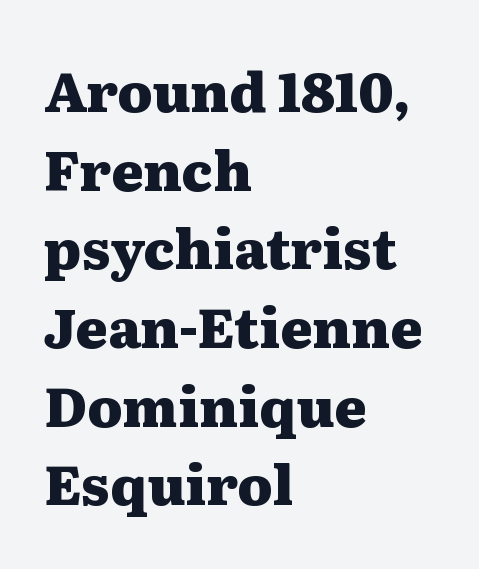
Q: Is the text bold? A: Yes.
Q: Is the text italic (slanted)? A: No, it is upright.
Q: Is the typeface a serif or a sans-serif typeface? A: Serif.
Q: Is the text underlined? A: No.
Q: How is the paragraph aligned? A: Left-aligned.
Q: Is the spacing between letters normal or unusually wide? A: Normal.
Q: Is the spacing between lines tight, normal or loose? A: Normal.
Q: Width (condensed, normal, or wide)? A: Wide.
Q: Stroke contrast? A: Medium.
Q: x-height? A: Medium.
Q: Monospaced? A: No.
